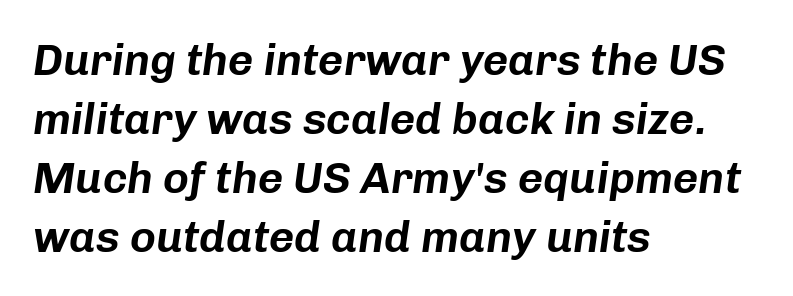
The image shows 44 px text type, italic (leaning right); set left-aligned, normal line spacing (1.34x), normal letter spacing, not underlined; low stroke contrast and a medium x-height.
